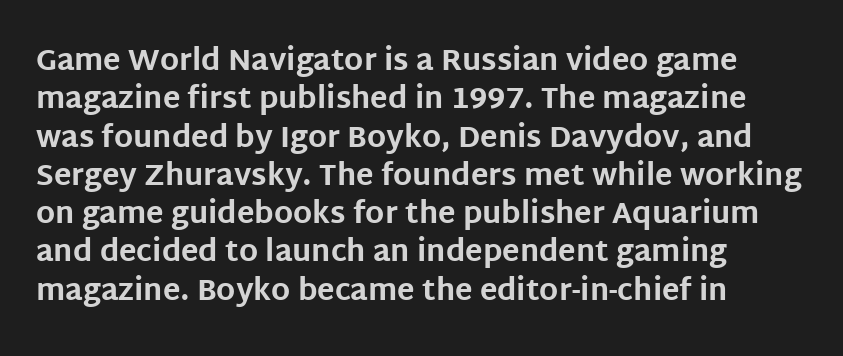
The image shows 29 px bold sans-serif type, upright; set left-aligned, normal line spacing (1.32x), normal letter spacing, not underlined; low stroke contrast and a large x-height.
